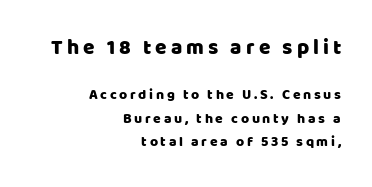
Between these two stacked blocks, the higher one wins on size. Does the copy run flush right? Yes — the right margin is perfectly even. The space directly below the letters is spotless. The type sits square on the baseline with zero lean.
